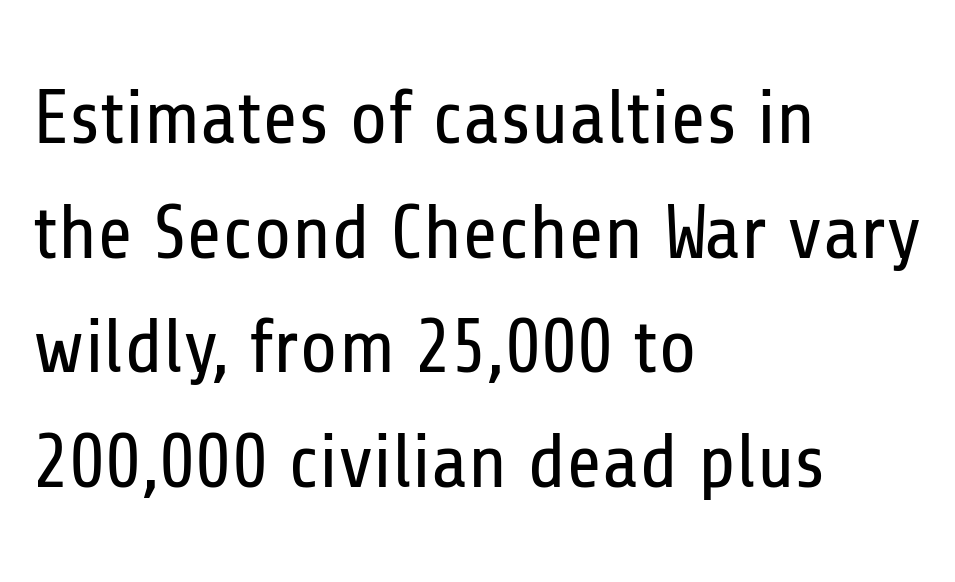
Quick note: underline off. Is the letter spacing exaggerated? No — it looks like the ordinary default. Stroke terminals: plain, sans-serif. Casual observation: everything's shoved over to the left.
